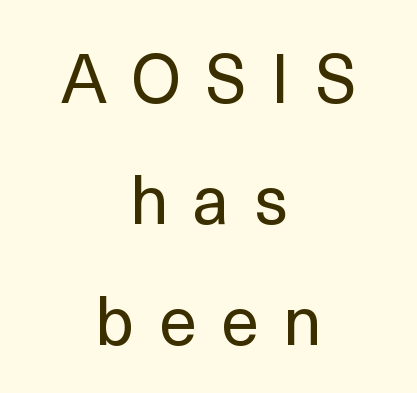
Q: Is the text bold? A: No.
Q: Is the text italic (slanted)? A: No, it is upright.
Q: Is the typeface a serif or a sans-serif typeface? A: Sans-serif.
Q: Is the text underlined? A: No.
Q: How is the paragraph aligned? A: Centered.
Q: Is the spacing between letters normal or unusually wide? A: Unusually wide.
Q: Width (condensed, normal, or wide)? A: Normal.
Q: x-height? A: Medium.
Q: Monospaced? A: No.
